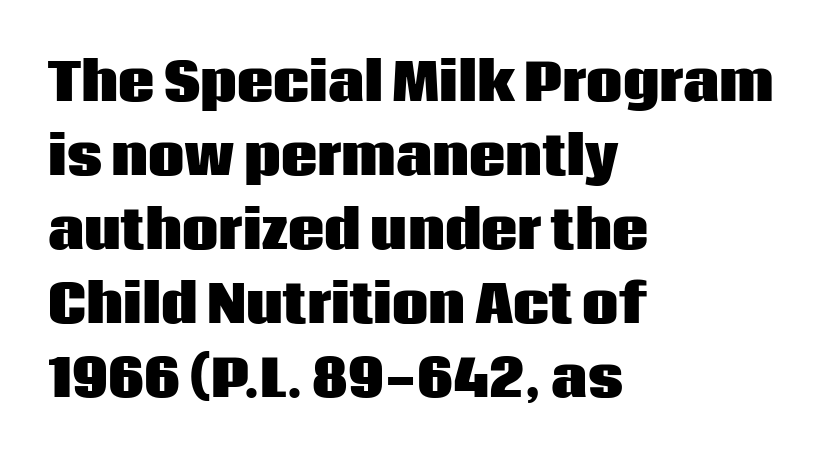
{"serif": "no", "italic": "no", "bold": "yes", "weight": "heavy", "width": "normal", "stroke_contrast": "low", "x_height": "large", "monospaced": "no", "underline": "no", "align": "left", "line_spacing": "normal", "line_spacing_ratio": 1.45, "letter_spacing": "normal", "letter_spacing_em": 0.0, "glyph_px": 51}
